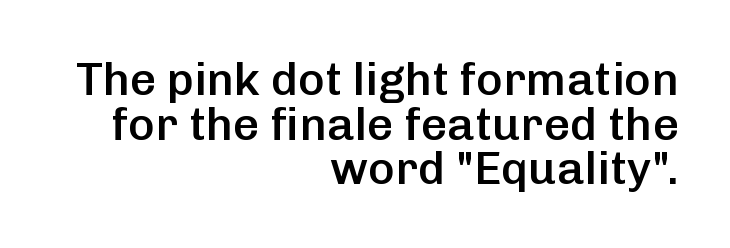
The image shows 46 px semibold sans-serif type, upright; set right-aligned, tight line spacing (0.97x), normal letter spacing, not underlined; low stroke contrast and a medium x-height.
